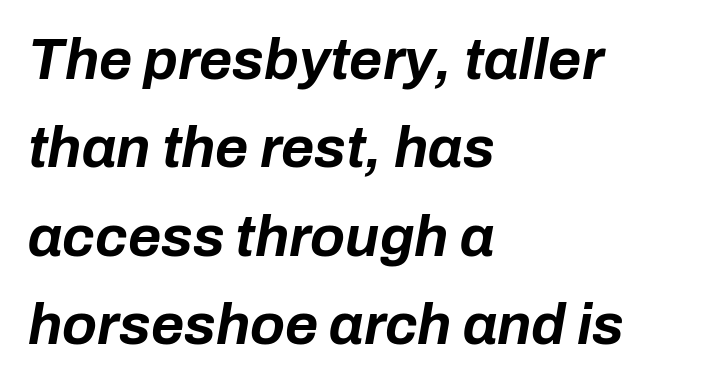
{"italic": "yes", "lean": "right", "slant_degrees": 10, "bold": "yes", "weight": "bold", "width": "normal", "stroke_contrast": "low", "x_height": "medium", "monospaced": "no", "underline": "no", "align": "left", "line_spacing": "normal", "line_spacing_ratio": 1.55, "letter_spacing": "normal", "letter_spacing_em": 0.0, "glyph_px": 57}
